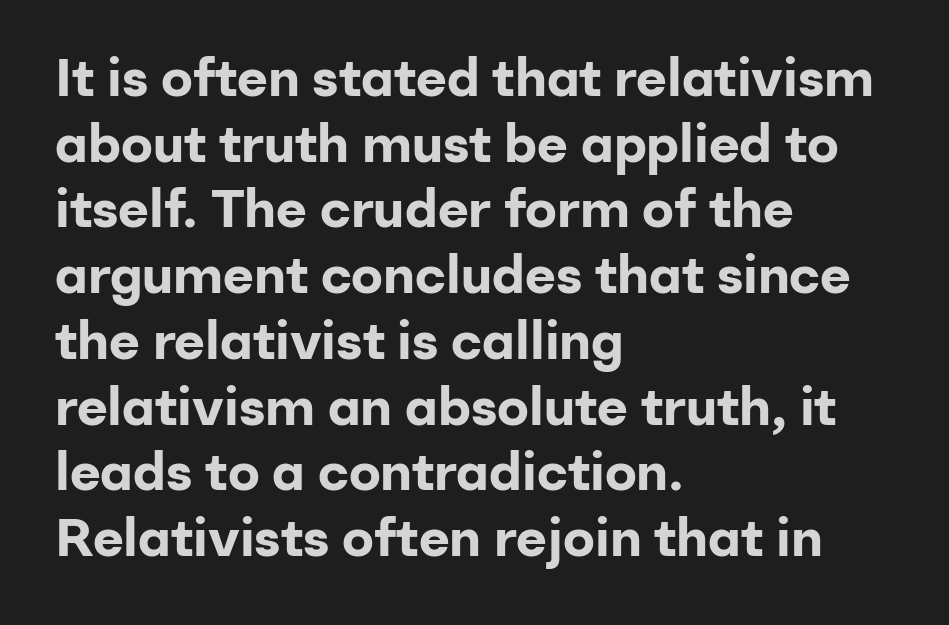
{"serif": "no", "italic": "no", "bold": "yes", "weight": "bold", "width": "normal", "stroke_contrast": "low", "x_height": "medium", "monospaced": "no", "underline": "no", "align": "left", "line_spacing_ratio": 1.24, "letter_spacing": "normal", "letter_spacing_em": 0.0, "glyph_px": 53}
